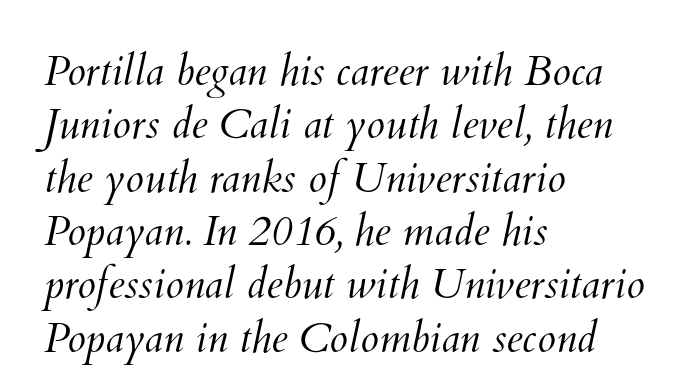
Q: Is the text bold? A: No.
Q: Is the text underlined? A: No.
Q: How is the paragraph aligned? A: Left-aligned.
Q: Is the spacing between letters normal or unusually wide? A: Normal.
Q: Is the spacing between lines tight, normal or loose? A: Normal.
Q: Width (condensed, normal, or wide)? A: Normal.
Q: Stroke contrast? A: Medium.
Q: x-height? A: Small.
Q: Monospaced? A: No.
